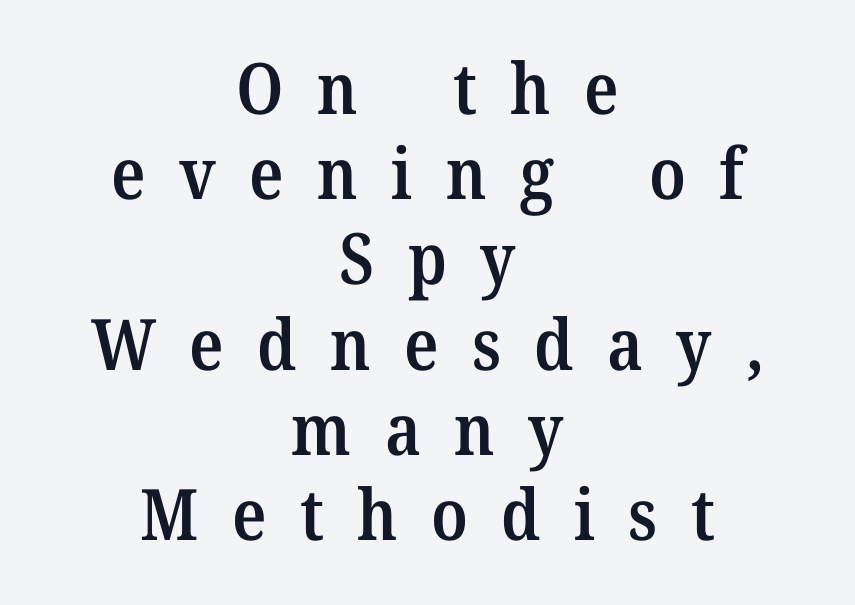
The image shows 71 px semibold serif type, upright; set centered, line spacing 1.2x, unusually wide letter spacing (+0.47 em), not underlined; medium stroke contrast and a medium x-height.
